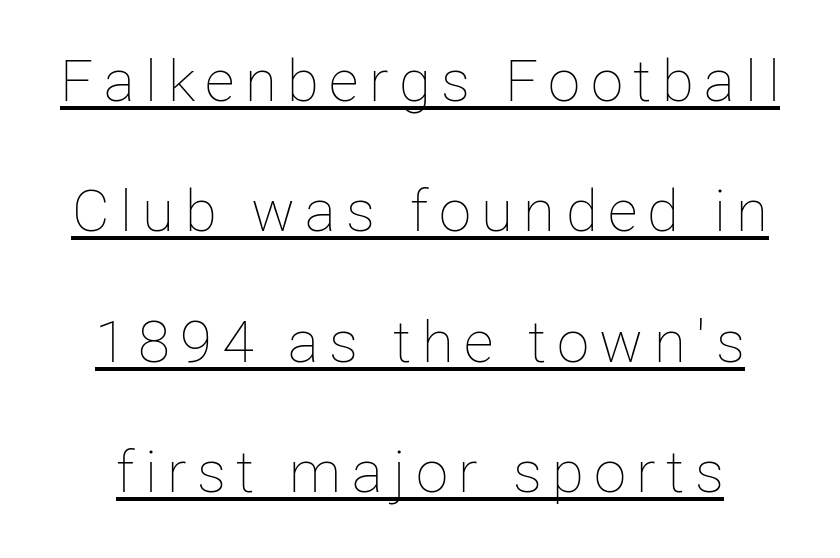
Q: Is the text bold? A: No.
Q: Is the text italic (slanted)? A: No, it is upright.
Q: Is the text underlined? A: Yes.
Q: Is the spacing between lines tight, normal or loose? A: Loose.
Q: Width (condensed, normal, or wide)? A: Normal.
Q: Stroke contrast? A: Low.
Q: x-height? A: Medium.
Q: Monospaced? A: No.
